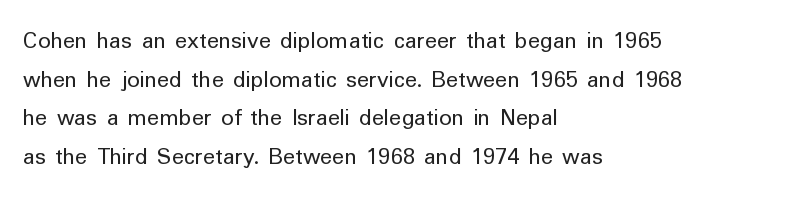
Q: Is the text bold? A: No.
Q: Is the text italic (slanted)? A: No, it is upright.
Q: Is the text underlined? A: No.
Q: How is the paragraph aligned? A: Left-aligned.
Q: Is the spacing between letters normal or unusually wide? A: Normal.
Q: Is the spacing between lines tight, normal or loose? A: Normal.
